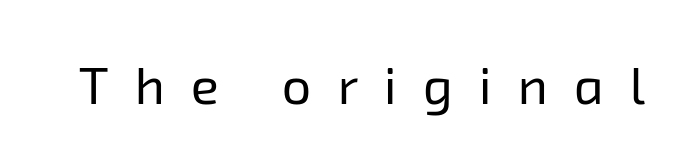
The face used here is proportionally spaced, like ordinary book or web type. Vertical stems look standard width or narrower in stroke. Rule under the text: the space is simply empty. The tracking reads as deliberately expanded to a designer's eye.
